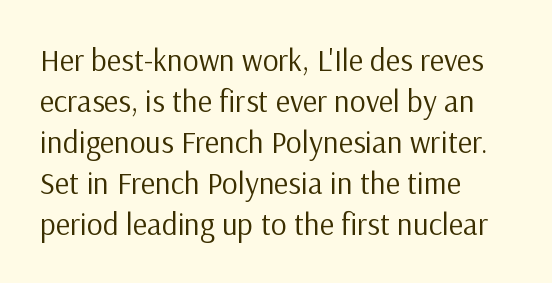
Vertical stems look standard width or narrower in stroke. Spacing verdict: proportional, widths tailored to each character. What stands out about the letter spacing? Nothing — it is the standard amount. This rendering employs a face without finishing strokes, i.e., a sans-serif. The string is rendered with underlining switched off.
